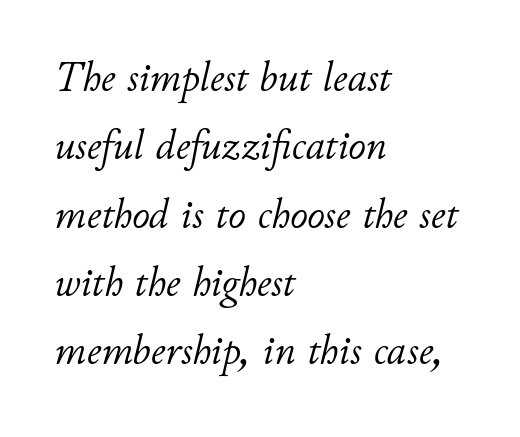
The image shows 43 px light type, italic (leaning right); set left-aligned, normal line spacing (1.59x), normal letter spacing, not underlined; low stroke contrast and a small x-height.
